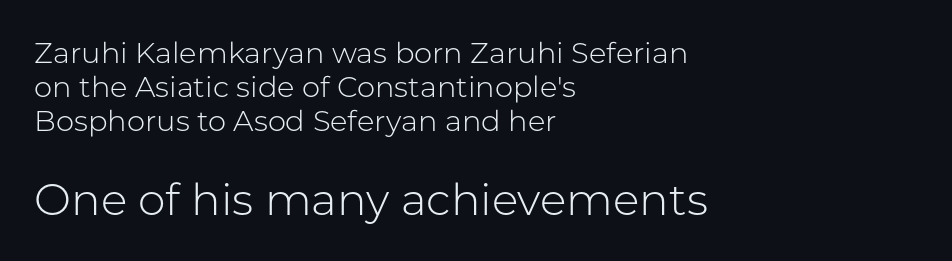
Compared with a centered layout, this one pins lines to the left instead. The passage shown is typeset with a sans-serif family. Glyph-to-glyph distance matches everyday printed text. Varying glyph widths throughout — classic text-font behaviour. This is not heavy type; no bold has been used. Between these two stacked blocks, the lower one wins on size.
